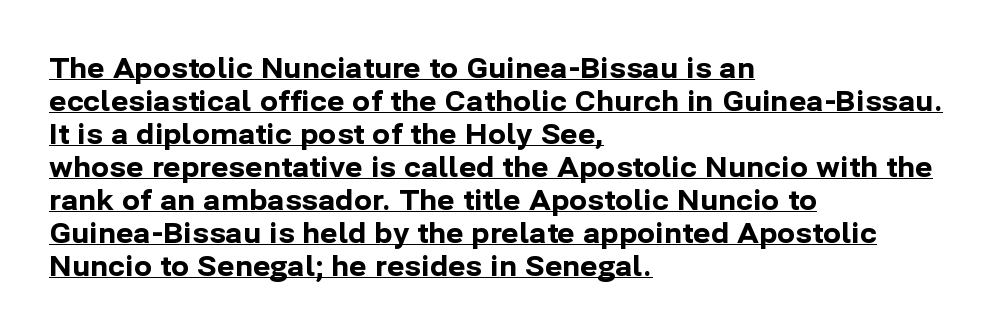
{"italic": "no", "bold": "yes", "underline": "yes", "align": "left", "line_spacing_ratio": 1.22, "letter_spacing": "normal", "letter_spacing_em": 0.0, "glyph_px": 27}
